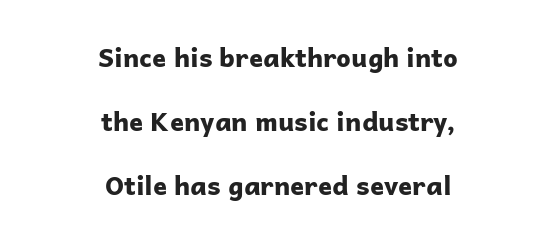
Q: Is the text bold? A: Yes.
Q: Is the text italic (slanted)? A: No, it is upright.
Q: Is the text underlined? A: No.
Q: How is the paragraph aligned? A: Centered.
Q: Is the spacing between letters normal or unusually wide? A: Normal.
Q: Is the spacing between lines tight, normal or loose? A: Loose.
